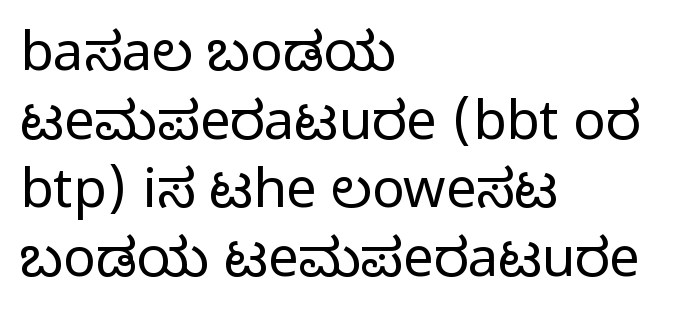
The image shows 54 px regular-weight, condensed sans-serif type, upright; set left-aligned, normal line spacing (1.27x), normal letter spacing, not underlined; low stroke contrast and a large x-height.
